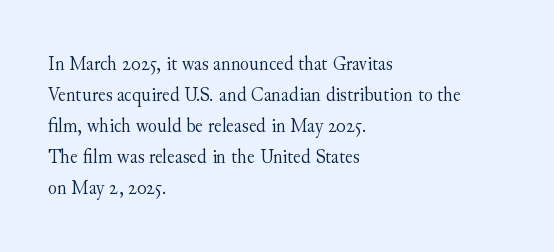
The image shows 21 px text type, upright; set left-aligned, normal line spacing (1.48x), normal letter spacing, not underlined.
